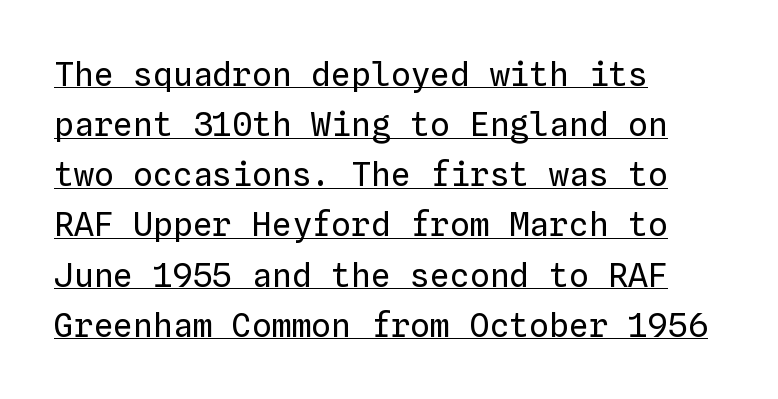
{"italic": "no", "bold": "no", "weight": "regular", "width": "normal", "stroke_contrast": "low", "x_height": "medium", "monospaced": "yes", "underline": "yes", "align": "left", "line_spacing": "normal", "line_spacing_ratio": 1.52, "letter_spacing": "normal", "letter_spacing_em": 0.0, "glyph_px": 33}
